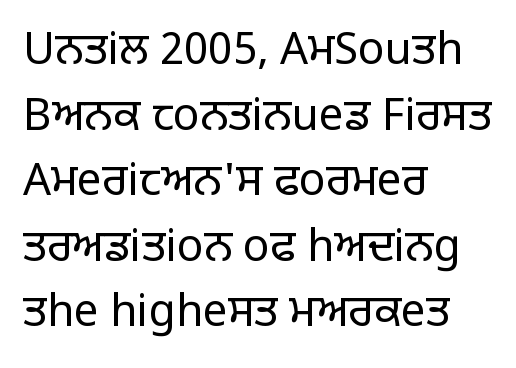
{"serif": "no", "italic": "no", "bold": "no", "weight": "regular", "width": "normal", "stroke_contrast": "low", "x_height": "large", "monospaced": "no", "underline": "no", "align": "left", "line_spacing": "normal", "line_spacing_ratio": 1.49, "letter_spacing": "normal", "letter_spacing_em": 0.0, "glyph_px": 44}
